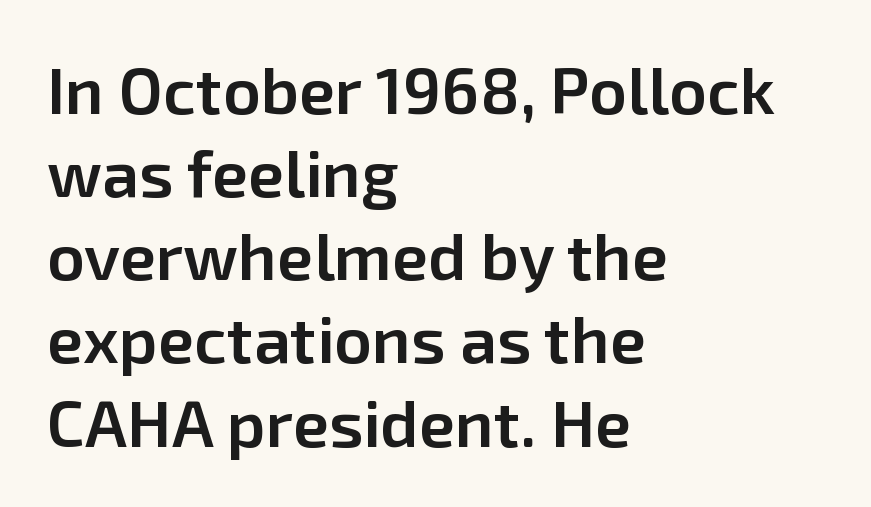
Ordinary non-slanted type is in use. In terms of leading, this rendering sits right in the middle. Observe the ordinary spacing: letters are neighbours, not strangers. Serif or sans? Sans — the stroke terminals are bare. The passage shown is not underscored anywhere.
